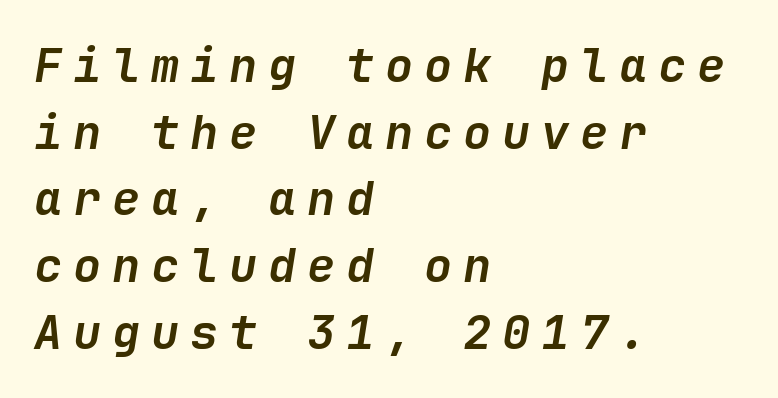
A normal amount of white space separates one row of letters from the next. Students, note that the glyphs here are deliberately spaced far apart. The string is rendered with underlining switched off. The sample has been set heavy, in full bold.
